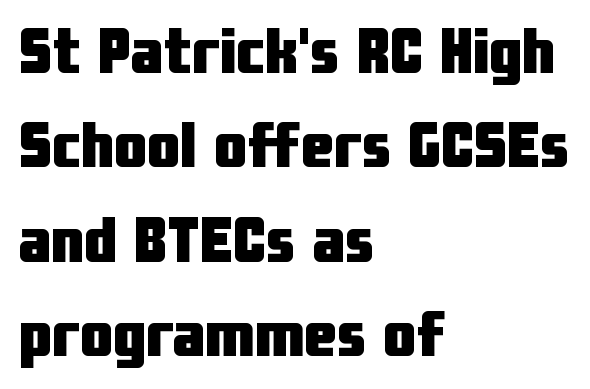
The image shows 66 px heavy, condensed sans-serif type, upright; set left-aligned, normal line spacing (1.43x), normal letter spacing, not underlined; low stroke contrast and a medium x-height.
